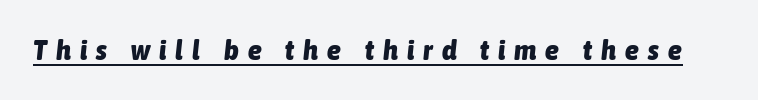
The image shows 28 px heavy, condensed type, italic (leaning right); set unusually wide letter spacing (+0.33 em), underlined; low stroke contrast and a medium x-height.
